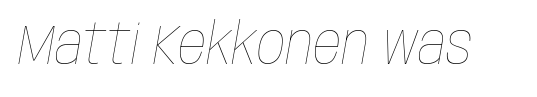
The whole block is typeset with a tilt. The face used here is proportionally spaced, like ordinary book or web type. The face used here is rendered with its standard letterfit. The area under the type is left untouched. The letterforms sit at book weight or below.
